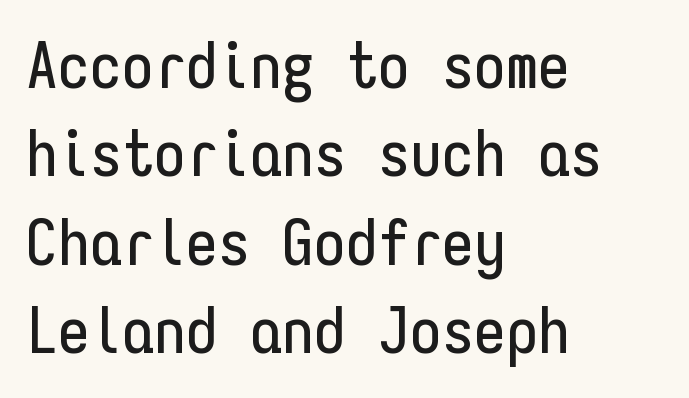
The lines sit at an ordinary, default distance from one another. The font's upright variant was chosen for this text. These lines are rendered in a fixed-pitch font. Clear beneath every line of the passage. This sample is left-justified, so line endings fall wherever the words run out. In terms of letterform style, serifs are entirely absent.
